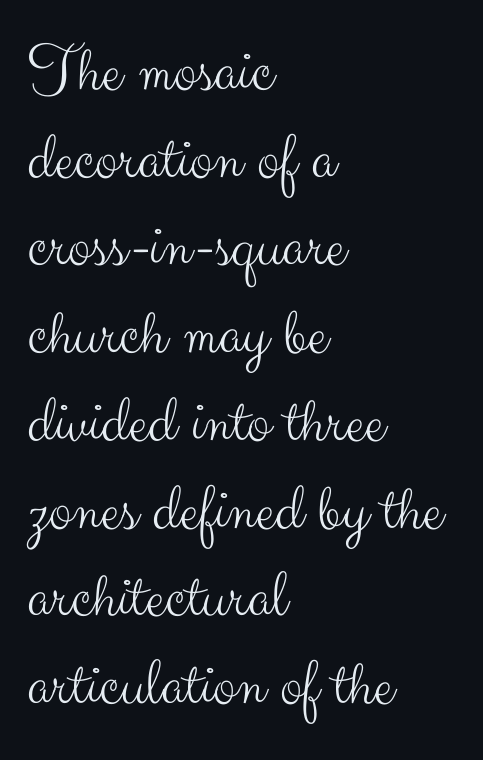
Leading matches the norm, producing a regular column. Just letters on the line, the space beneath them empty. Note: no serifs on the glyphs. Letters have the restrained weight of plain body copy at most.
